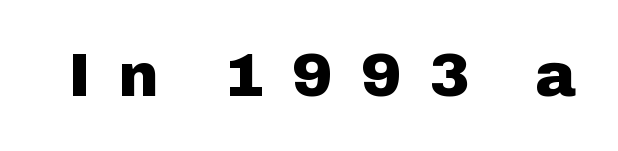
The image shows 61 px heavy sans-serif type, upright; set unusually wide letter spacing (+0.45 em), not underlined; low stroke contrast and a medium x-height.
